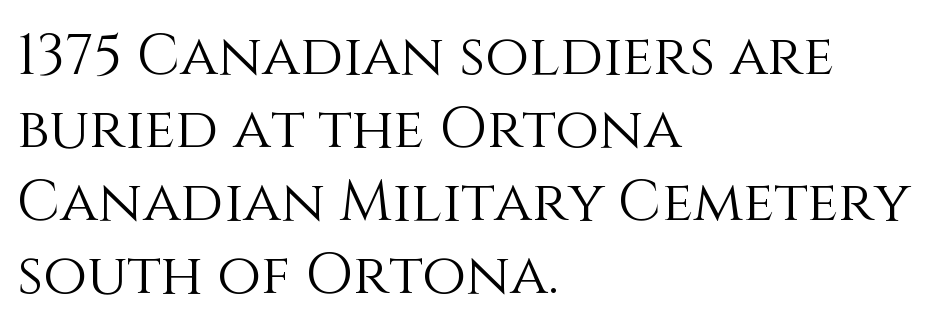
Posture: straight, roman, zero tilt. Where is the straight margin? On the left. Is this a fixed-width face? No — the glyphs have proportional, varying widths. Leading: standard. Weight: regular or lighter. Nobody drew a line under any word here.
